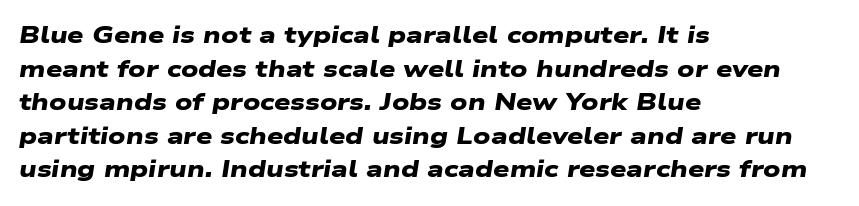
The image shows 23 px bold type; set left-aligned, normal line spacing (1.46x), normal letter spacing, not underlined.
